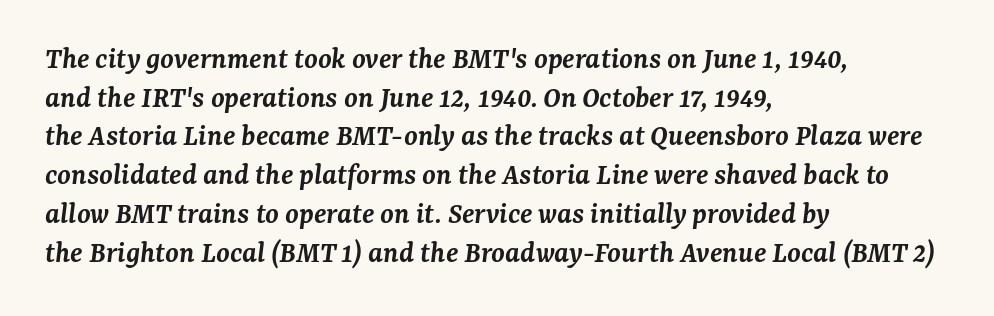
Q: Is the text bold? A: Semi-bold.
Q: Is the text italic (slanted)? A: Yes, it leans right by about 7 degrees.
Q: Is the typeface a serif or a sans-serif typeface? A: Serif.
Q: Is the text underlined? A: No.
Q: How is the paragraph aligned? A: Left-aligned.
Q: Is the spacing between letters normal or unusually wide? A: Normal.
Q: Is the spacing between lines tight, normal or loose? A: Normal.
Q: Width (condensed, normal, or wide)? A: Normal.
Q: Stroke contrast? A: Medium.
Q: x-height? A: Medium.
Q: Monospaced? A: No.
